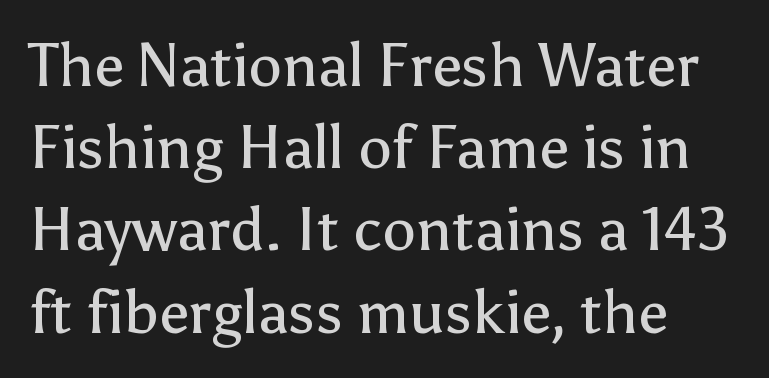
Line beginnings align vertically; line endings do not. I'd call this a sans setting — the letters go barefoot. Caption: face not bold, strokes unweighted. Character widths vary here, with narrow letters taking less room than wide ones.
